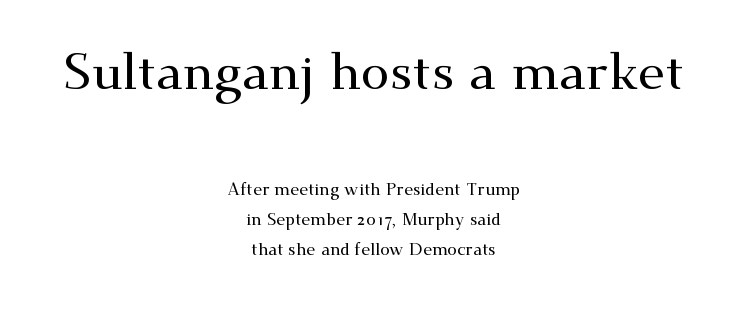
The image shows 51 px wide serif type, upright; set centered, line spacing 1.75x, normal letter spacing, not underlined; the first (top) block is 3.0x larger; medium stroke contrast and a small x-height.
